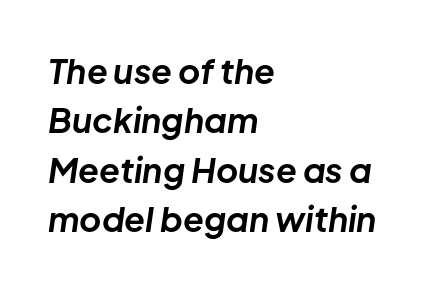
The face used here has the dense, thick strokes of a bold. You could not count columns in this text — the font is proportionally spaced. Leading: standard. Each row of text sits above clean, open space. Glyph-to-glyph distance matches everyday printed text.
